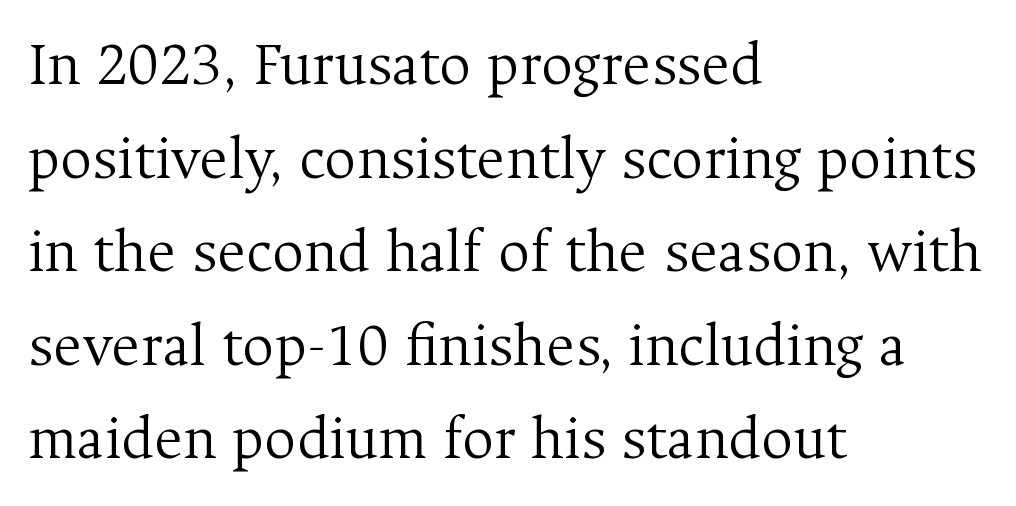
{"serif": "yes", "italic": "no", "bold": "no", "weight": "light", "width": "normal", "stroke_contrast": "medium", "x_height": "medium", "monospaced": "no", "underline": "no", "align": "left", "line_spacing": "normal", "line_spacing_ratio": 1.51, "letter_spacing": "normal", "letter_spacing_em": 0.0, "glyph_px": 62}
